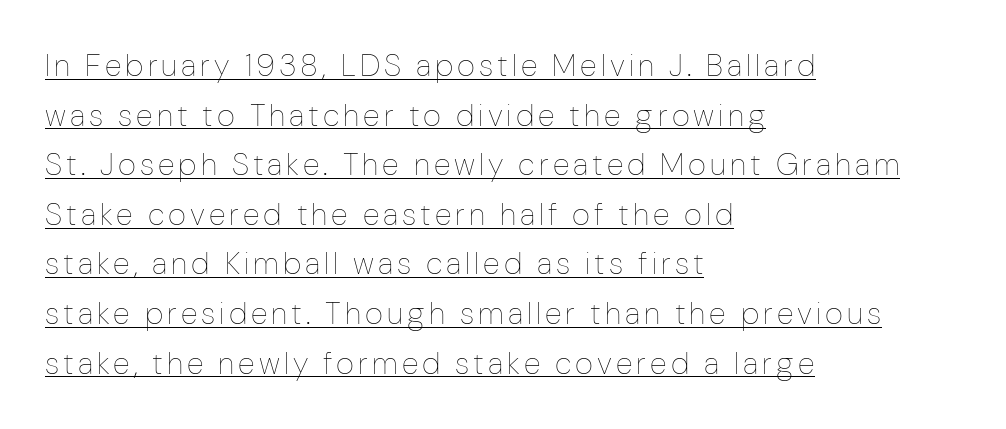
Q: Is the text bold? A: No.
Q: Is the text italic (slanted)? A: No, it is upright.
Q: Is the text underlined? A: Yes.
Q: How is the paragraph aligned? A: Left-aligned.
Q: Is the spacing between lines tight, normal or loose? A: Normal.
Q: Width (condensed, normal, or wide)? A: Condensed.
Q: Stroke contrast? A: Low.
Q: x-height? A: Medium.
Q: Monospaced? A: No.
